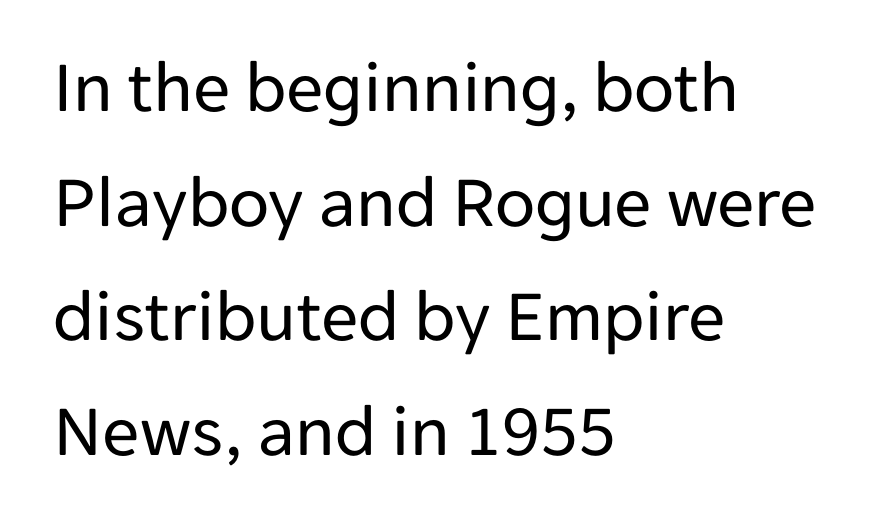
{"serif": "no", "italic": "no", "bold": "no", "weight": "regular", "width": "normal", "stroke_contrast": "low", "x_height": "medium", "monospaced": "no", "underline": "no", "align": "left", "line_spacing": "normal", "line_spacing_ratio": 1.55, "letter_spacing": "normal", "letter_spacing_em": 0.0, "glyph_px": 74}
